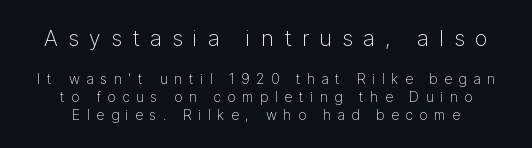
Q: Is the text bold? A: No.
Q: Is the text italic (slanted)? A: No, it is upright.
Q: Is the text underlined? A: No.
Q: Is the spacing between letters normal or unusually wide? A: Unusually wide.
Q: Is the spacing between lines tight, normal or loose? A: Normal.
Q: Which block of text is set in a larger size, the first (top) or the second (bottom)? A: The first (top) one.
